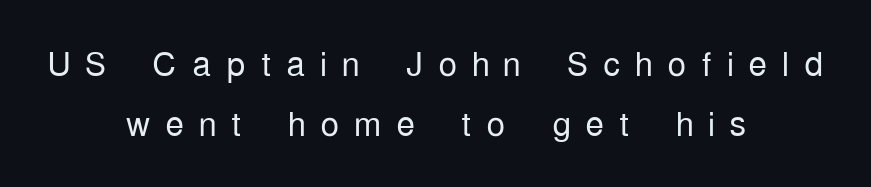
Does the lettering tilt? It doesn't — this is upright. How would I describe the line gaps? Plain and ordinary. Letterform terminals end flat and unadorned throughout the passage. Here the designer chose a conventional face with non-uniform glyph widths. The weight tops out at a normal text grade.
